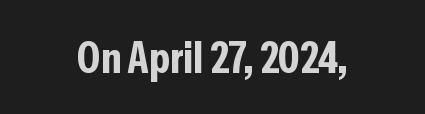
Q: Is the text bold? A: Yes.
Q: Is the text italic (slanted)? A: No, it is upright.
Q: Is the typeface a serif or a sans-serif typeface? A: Sans-serif.
Q: Is the text underlined? A: No.
Q: How is the paragraph aligned? A: Centered.
Q: Is the spacing between letters normal or unusually wide? A: Normal.
Q: Width (condensed, normal, or wide)? A: Condensed.
Q: Stroke contrast? A: Low.
Q: x-height? A: Medium.
Q: Monospaced? A: No.
